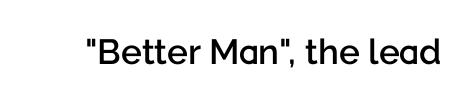
Q: Is the text bold? A: Semi-bold.
Q: Is the text italic (slanted)? A: No, it is upright.
Q: Is the typeface a serif or a sans-serif typeface? A: Sans-serif.
Q: Is the text underlined? A: No.
Q: Is the spacing between letters normal or unusually wide? A: Normal.
Q: Width (condensed, normal, or wide)? A: Normal.
Q: Stroke contrast? A: Low.
Q: x-height? A: Medium.
Q: Monospaced? A: No.
